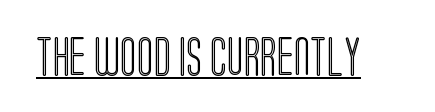
The image shows 39 px condensed type, upright; set normal letter spacing, underlined; a large x-height.
